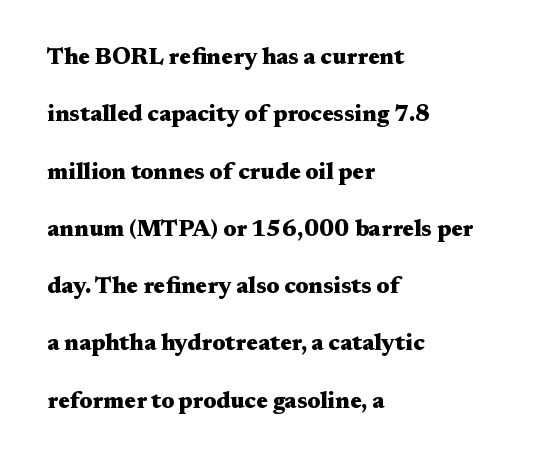
Q: Is the text bold? A: Yes.
Q: Is the text italic (slanted)? A: No, it is upright.
Q: Is the text underlined? A: No.
Q: How is the paragraph aligned? A: Left-aligned.
Q: Is the spacing between letters normal or unusually wide? A: Normal.
Q: Is the spacing between lines tight, normal or loose? A: Loose.
